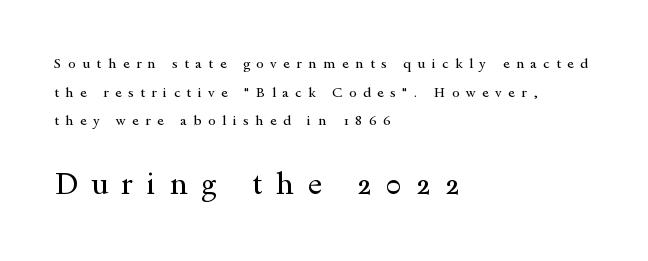
{"serif": "yes", "italic": "no", "bold": "no", "weight": "regular", "width": "wide", "x_height": "small", "monospaced": "no", "underline": "no", "align": "left", "line_spacing": "loose", "line_spacing_ratio": 2.04, "letter_spacing": "wide", "letter_spacing_em": 0.46, "larger_block": "second", "size_ratio": 2.14, "glyph_px": 30}
